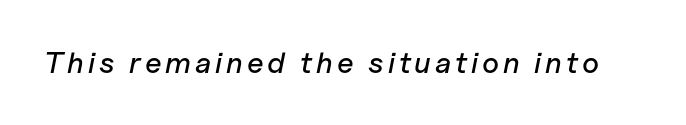
Q: Is the text italic (slanted)? A: Yes, it leans right by about 11 degrees.
Q: Is the text underlined? A: No.
Q: Width (condensed, normal, or wide)? A: Normal.
Q: Stroke contrast? A: Low.
Q: x-height? A: Medium.
Q: Monospaced? A: No.
